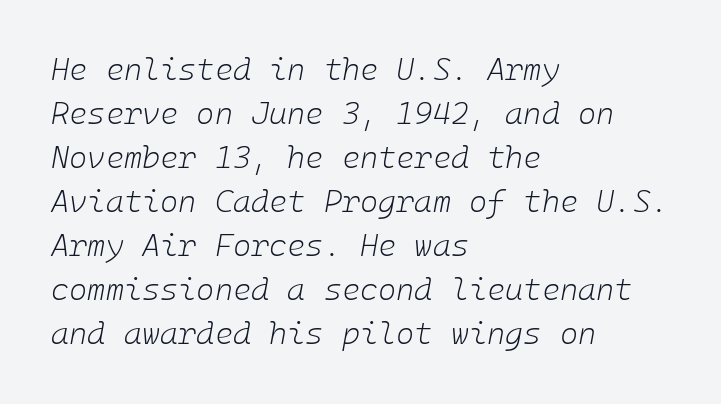
The image shows 31 px light type, italic (leaning right); set left-aligned, normal line spacing (1.42x), normal letter spacing, not underlined; low stroke contrast and a medium x-height.
